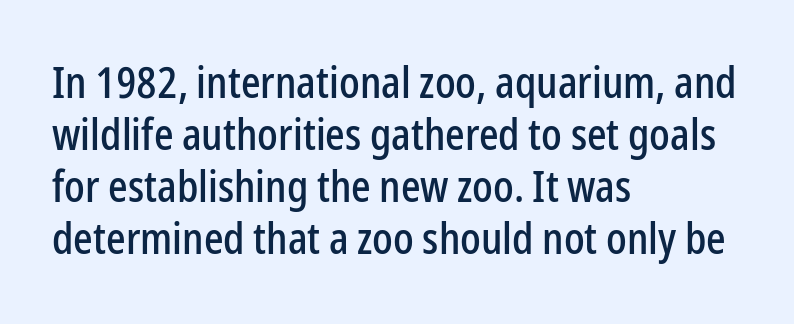
The image shows 43 px condensed sans-serif type, upright; set left-aligned, line spacing 1.21x, normal letter spacing, not underlined; low stroke contrast and a medium x-height.
